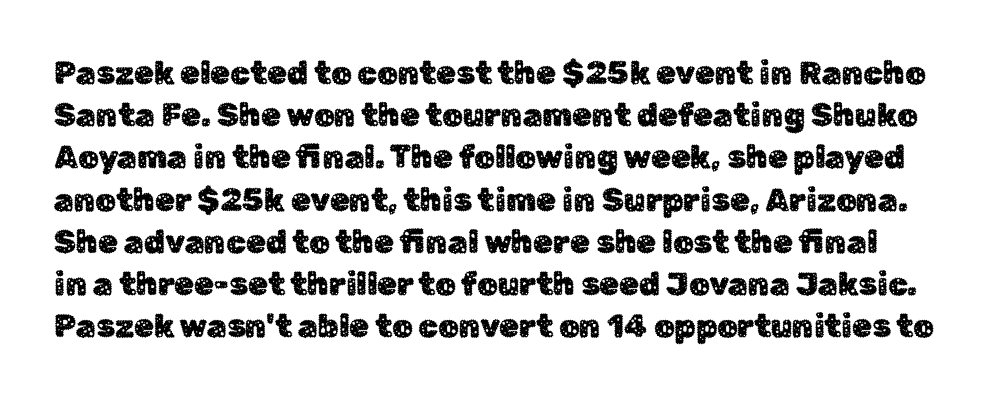
The image shows 32 px sans-serif type, upright; set normal line spacing (1.32x), normal letter spacing, not underlined; low stroke contrast and a medium x-height.
